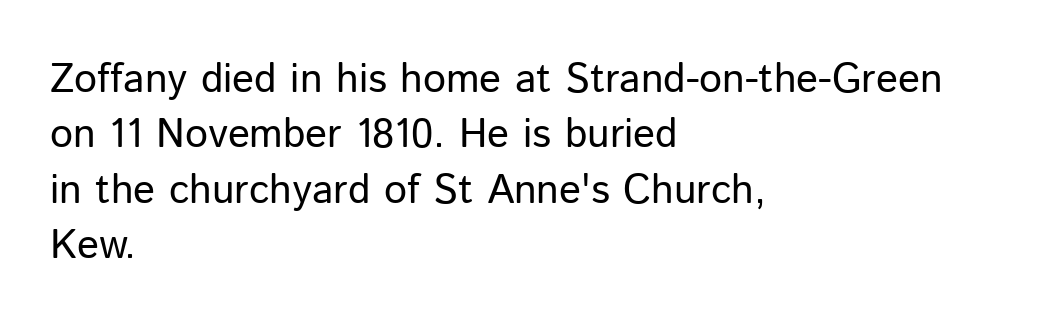
The image shows 41 px regular-weight sans-serif type, upright; set left-aligned, normal line spacing (1.35x), normal letter spacing, not underlined; low stroke contrast and a medium x-height.
